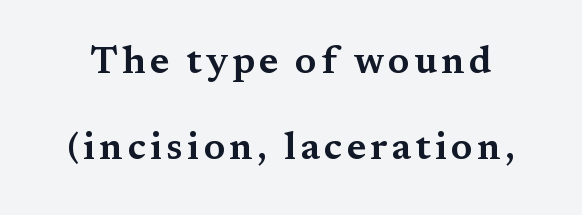
Do the characters align in a grid? No, the font is proportional. The glyphs are unaccompanied by any horizontal stroke below them. In terms of letterform style, serifs are clearly present. Does the lettering tilt? It doesn't — this is upright. Airy leading.
